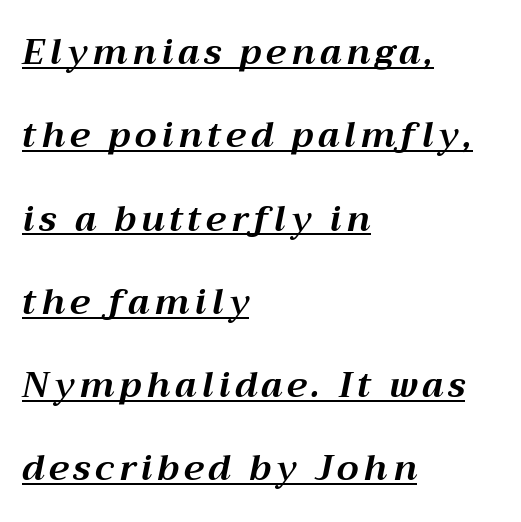
Reading down the column, the eye jumps a long way to each next line. These lines are rendered in a variable-pitch font. As a designer I'd log this as weight 700, bold. The sample's only ornament is a line tracing under the words. The specimen reads as italic at a glance.
